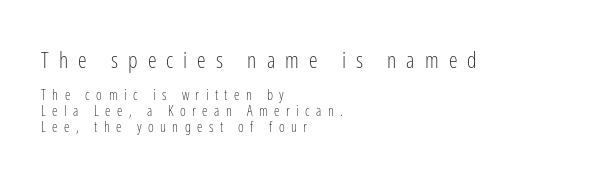
{"italic": "no", "bold": "no", "underline": "no", "align": "left", "line_spacing": "tight", "line_spacing_ratio": 1.12, "letter_spacing": "wide", "letter_spacing_em": 0.46, "larger_block": "first", "size_ratio": 1.57, "glyph_px": 22}
